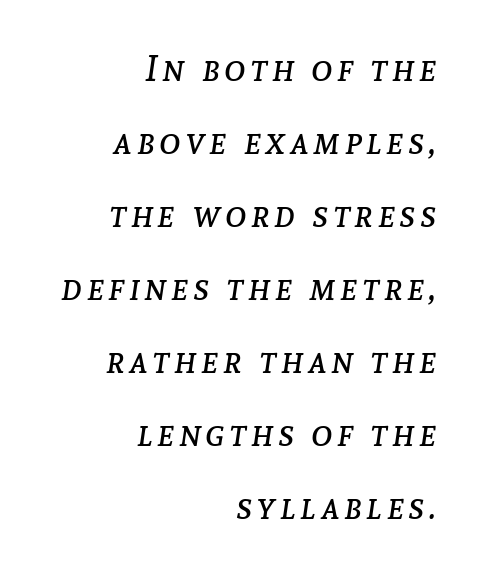
Q: Is the text bold? A: No.
Q: Is the text italic (slanted)? A: Yes, it leans right by about 8 degrees.
Q: Is the text underlined? A: No.
Q: How is the paragraph aligned? A: Right-aligned.
Q: Is the spacing between lines tight, normal or loose? A: Loose.
Q: Width (condensed, normal, or wide)? A: Normal.
Q: Stroke contrast? A: Low.
Q: x-height? A: Medium.
Q: Monospaced? A: No.
